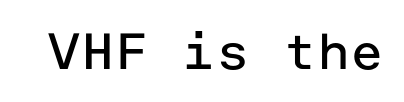
The image shows 51 px regular-weight sans-serif type, upright; set normal letter spacing, not underlined; low stroke contrast and a medium x-height.
